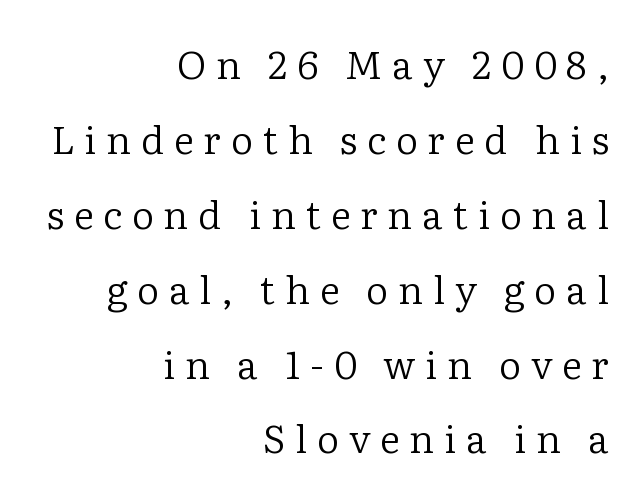
{"serif": "yes", "italic": "no", "bold": "no", "weight": "regular", "width": "normal", "stroke_contrast": "low", "x_height": "medium", "monospaced": "no", "underline": "no", "align": "right", "line_spacing": "loose", "line_spacing_ratio": 1.92, "letter_spacing": "wide", "letter_spacing_em": 0.25, "glyph_px": 39}
